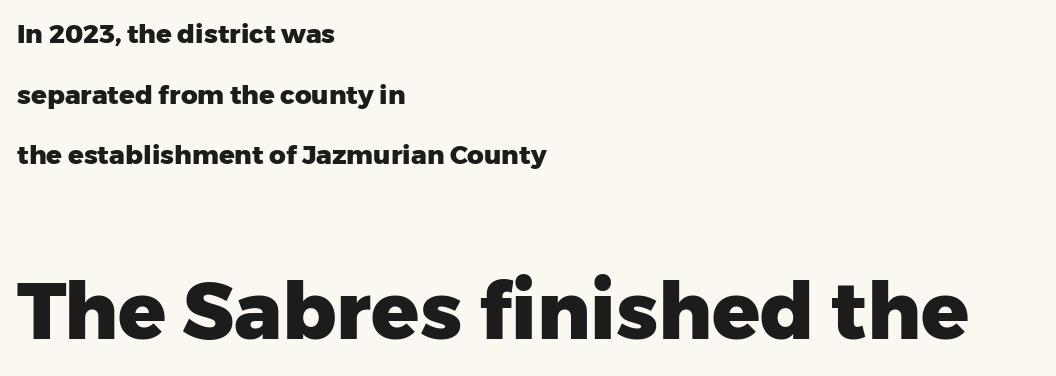
Q: Is the text bold? A: Yes.
Q: Is the text italic (slanted)? A: No, it is upright.
Q: Is the typeface a serif or a sans-serif typeface? A: Sans-serif.
Q: Is the text underlined? A: No.
Q: How is the paragraph aligned? A: Left-aligned.
Q: Is the spacing between letters normal or unusually wide? A: Normal.
Q: Is the spacing between lines tight, normal or loose? A: Loose.
Q: Which block of text is set in a larger size, the first (top) or the second (bottom)? A: The second (bottom) one.
Q: Width (condensed, normal, or wide)? A: Normal.
Q: Stroke contrast? A: Low.
Q: x-height? A: Medium.
Q: Monospaced? A: No.
